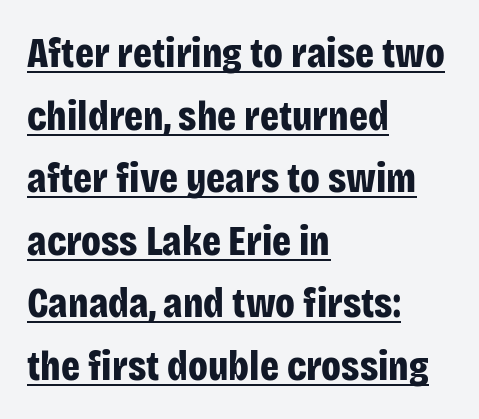
{"serif": "no", "italic": "no", "bold": "yes", "weight": "bold", "width": "condensed", "stroke_contrast": "low", "x_height": "large", "monospaced": "no", "underline": "yes", "align": "left", "line_spacing": "normal", "line_spacing_ratio": 1.49, "letter_spacing": "normal", "letter_spacing_em": 0.0, "glyph_px": 42}
